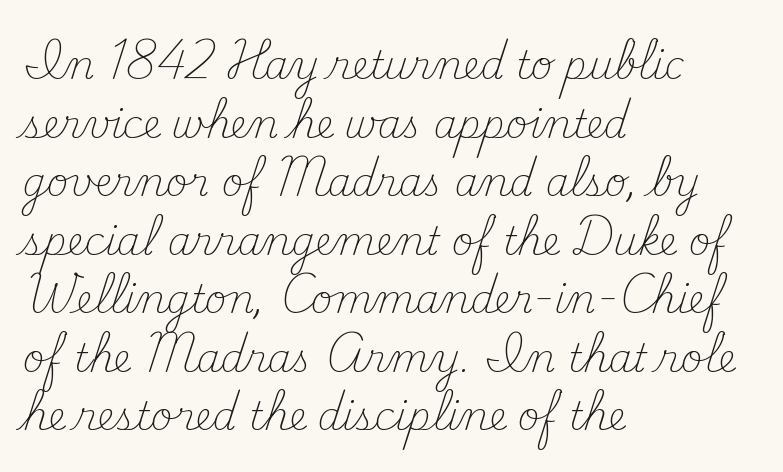
{"serif": "yes", "bold": "no", "weight": "light", "width": "normal", "stroke_contrast": "medium", "x_height": "small", "monospaced": "no", "underline": "no", "align": "left", "line_spacing": "normal", "line_spacing_ratio": 1.54, "letter_spacing": "normal", "letter_spacing_em": 0.0, "glyph_px": 38}
